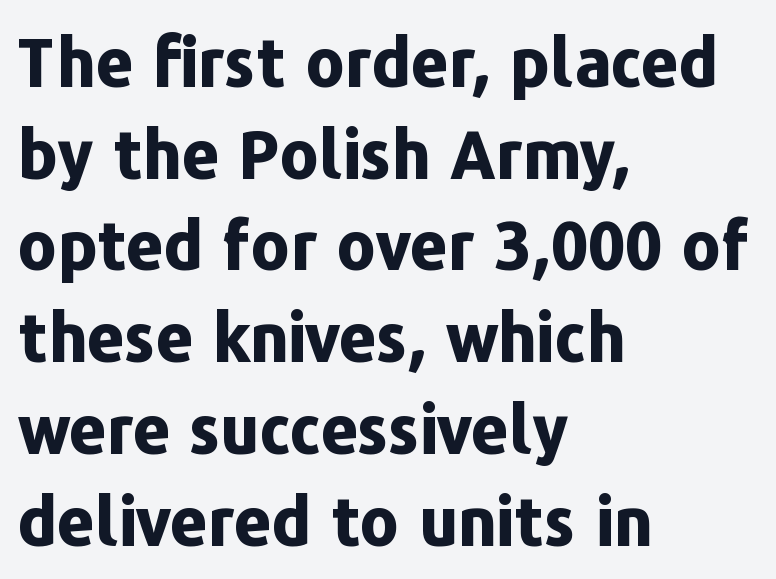
The image shows 66 px bold sans-serif type, upright; set left-aligned, normal line spacing (1.39x), normal letter spacing, not underlined; low stroke contrast and a medium x-height.
